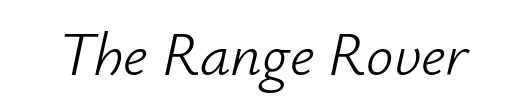
Q: Is the text bold? A: No.
Q: Is the text italic (slanted)? A: Yes, it leans right by about 12 degrees.
Q: Is the text underlined? A: No.
Q: Is the spacing between letters normal or unusually wide? A: Normal.
Q: Width (condensed, normal, or wide)? A: Normal.
Q: Stroke contrast? A: Low.
Q: x-height? A: Small.
Q: Monospaced? A: No.
